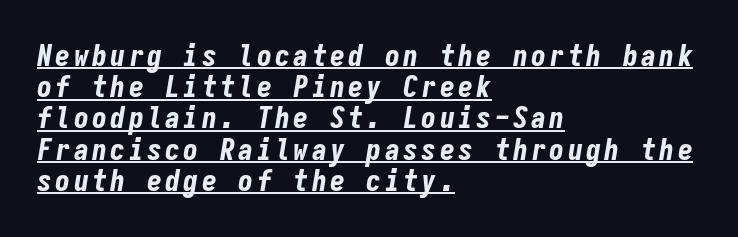
The image shows 30 px bold, condensed type, italic (leaning right), monospaced; set left-aligned, tight line spacing (1.04x), underlined; low stroke contrast and a medium x-height.
